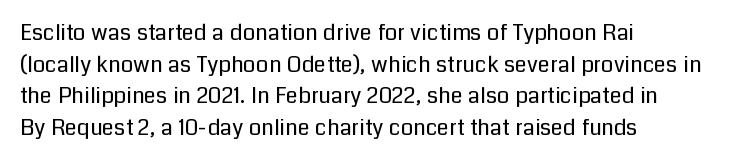
Ordinary non-slanted type is in use. Whoever set this chose a conventional vertical rhythm. Nothing unusual about the tracking: characters are spaced as the font intends. Every row of glyphs begins at an identical x-position on the left.
